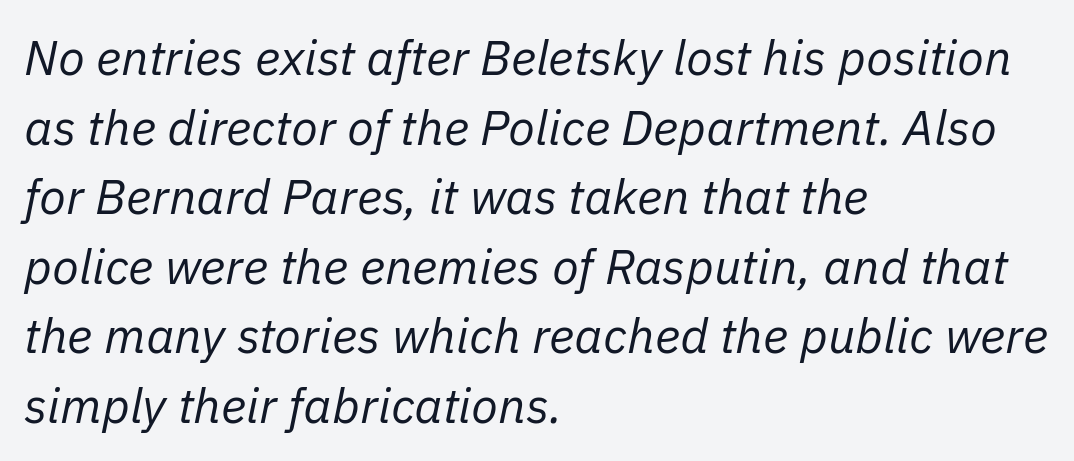
{"italic": "yes", "lean": "right", "slant_degrees": 11, "bold": "no", "weight": "regular", "width": "normal", "stroke_contrast": "low", "x_height": "medium", "monospaced": "no", "underline": "no", "align": "left", "line_spacing": "normal", "line_spacing_ratio": 1.42, "letter_spacing": "normal", "letter_spacing_em": 0.0, "glyph_px": 49}
